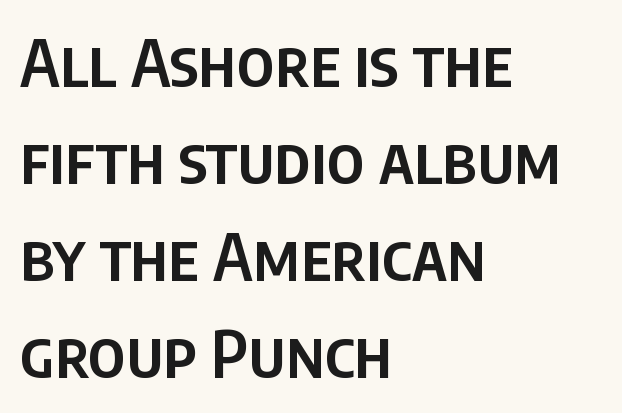
The strip under each line holds only bare page. The face used here is a semibold: visibly heavier than regular, lighter than bold. Quick note: interline space is typical. Serifs: no, the terminals of the letterforms are clean. In terms of letterspacing, this is plain default setting.
